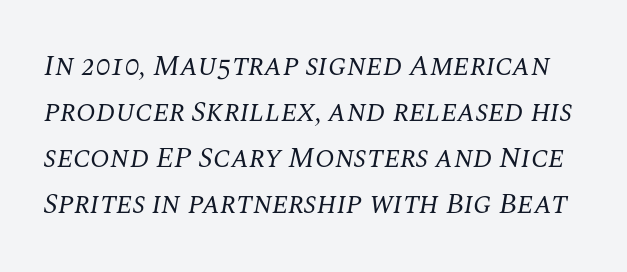
Q: Is the text bold? A: No.
Q: Is the text italic (slanted)? A: Yes, it leans right by about 10 degrees.
Q: Is the typeface a serif or a sans-serif typeface? A: Serif.
Q: Is the text underlined? A: No.
Q: Is the spacing between letters normal or unusually wide? A: Normal.
Q: Is the spacing between lines tight, normal or loose? A: Normal.
Q: Width (condensed, normal, or wide)? A: Normal.
Q: Stroke contrast? A: Medium.
Q: x-height? A: Large.
Q: Monospaced? A: No.
